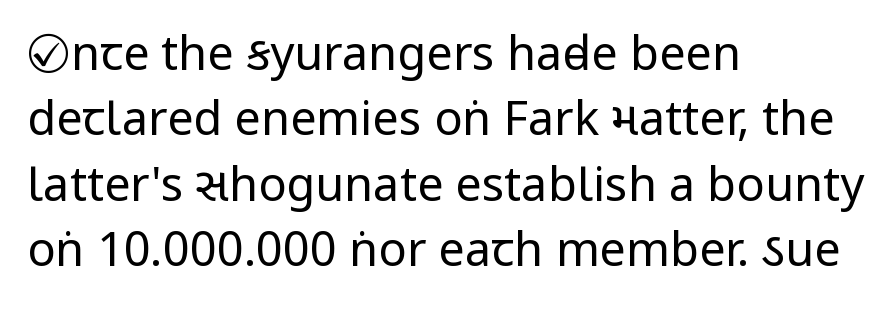
The image shows 47 px regular-weight, condensed sans-serif type, upright; set left-aligned, normal line spacing (1.39x), normal letter spacing, not underlined; low stroke contrast and a large x-height.
